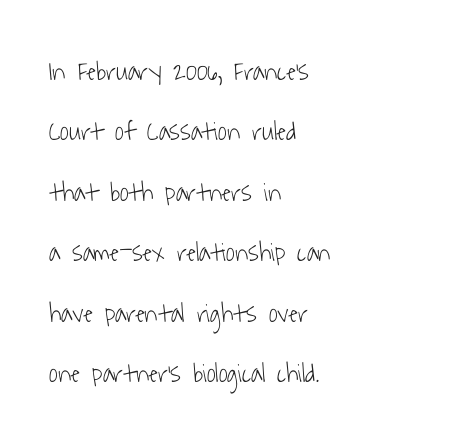
The image shows 27 px text type; set left-aligned, loose line spacing (2.24x), normal letter spacing, not underlined.
